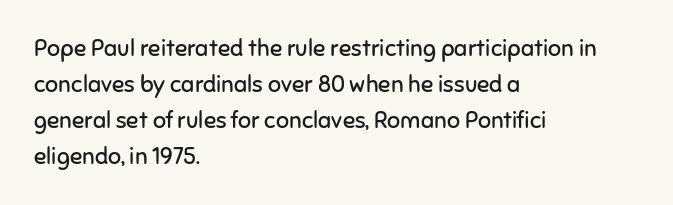
Q: Is the text bold? A: No.
Q: Is the text italic (slanted)? A: No, it is upright.
Q: Is the text underlined? A: No.
Q: How is the paragraph aligned? A: Left-aligned.
Q: Is the spacing between letters normal or unusually wide? A: Normal.
Q: Is the spacing between lines tight, normal or loose? A: Normal.
